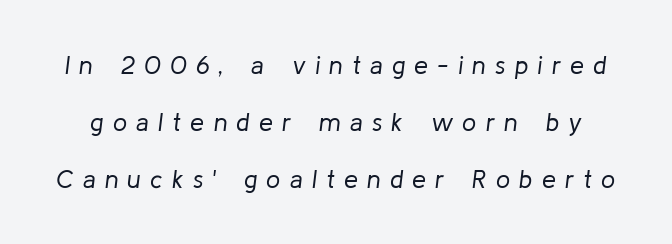
Q: Is the text bold? A: No.
Q: Is the text italic (slanted)? A: Yes, it leans right by about 8 degrees.
Q: Is the text underlined? A: No.
Q: Is the spacing between letters normal or unusually wide? A: Unusually wide.
Q: Is the spacing between lines tight, normal or loose? A: Loose.
